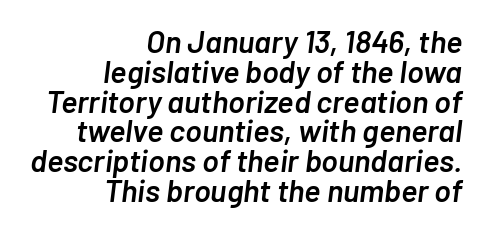
Students, observe: this is what under-led, compact text looks like. No word sits above an underline. The face used here is proportionally spaced, like ordinary book or web type. Bold? Not quite — semibold, heavier than regular but stopping short. The ragged edge is on the left, which tells us the setting is flush right. Honestly, the letter spacing is just normal — you wouldn't notice it.
